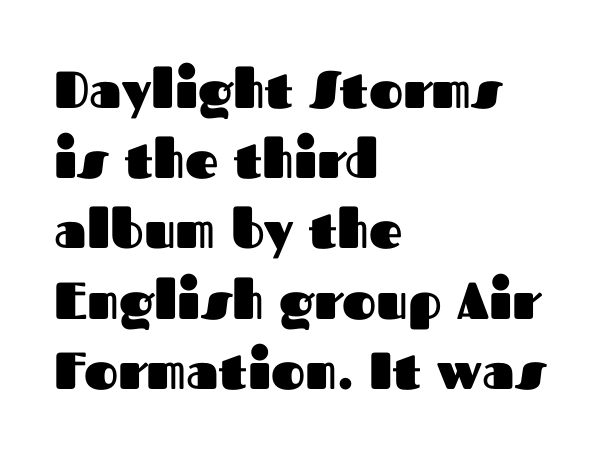
Casual observation: everything's shoved over to the left. Words appear dense and cohesive because spacing is normal. The zone under the glyphs is completely vacant. Every letter is thick-stroked: bold, no question. Varying glyph widths throughout — classic text-font behaviour.
